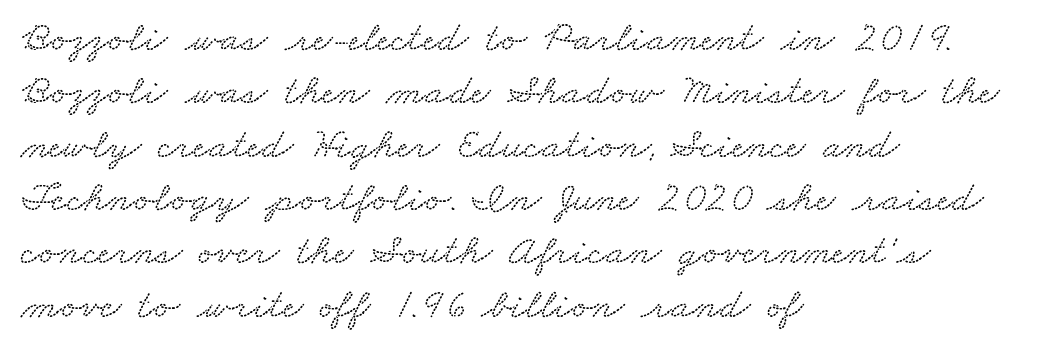
The image shows 43 px wide serif type; set left-aligned, line spacing 1.24x, normal letter spacing, not underlined; medium stroke contrast and a small x-height.
